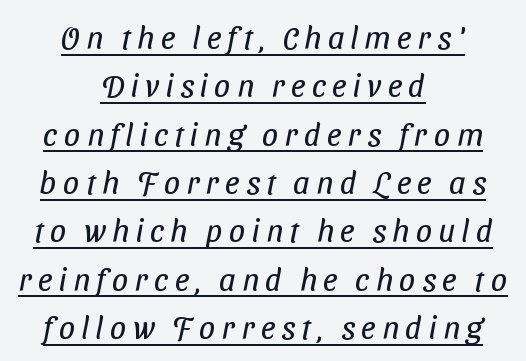
You can tell from the bare stems that sans-serif type was used. The gaps between neighbouring characters are conspicuously large. Emphasis is given by a line drawn under the lettering. Here the designer chose a conventional face with non-uniform glyph widths.
